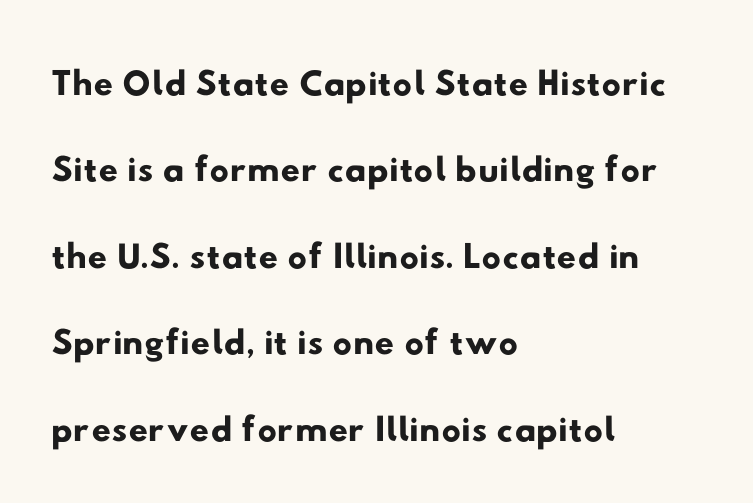
{"serif": "no", "width": "wide", "stroke_contrast": "low", "x_height": "small", "monospaced": "no", "underline": "no", "align": "left", "line_spacing": "normal", "line_spacing_ratio": 1.6, "letter_spacing": "normal", "letter_spacing_em": 0.0, "glyph_px": 54}
